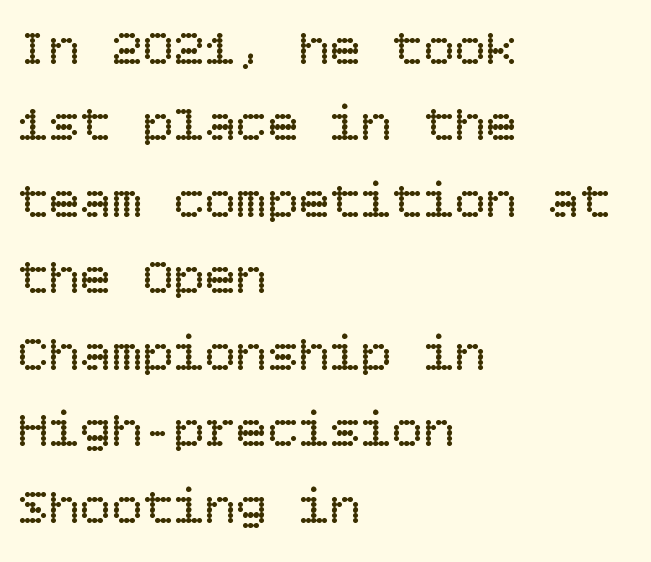
{"italic": "no", "bold": "no", "weight": "regular", "width": "normal", "stroke_contrast": "low", "x_height": "large", "underline": "no", "align": "left", "line_spacing": "normal", "line_spacing_ratio": 1.47, "letter_spacing": "normal", "letter_spacing_em": 0.0, "glyph_px": 52}
